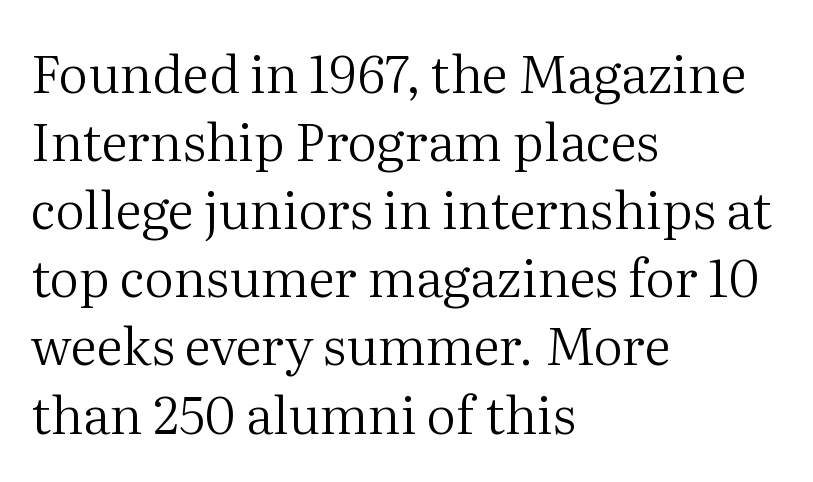
Q: Is the text bold? A: No.
Q: Is the text italic (slanted)? A: No, it is upright.
Q: Is the typeface a serif or a sans-serif typeface? A: Serif.
Q: Is the text underlined? A: No.
Q: How is the paragraph aligned? A: Left-aligned.
Q: Is the spacing between letters normal or unusually wide? A: Normal.
Q: Is the spacing between lines tight, normal or loose? A: Normal.
Q: Width (condensed, normal, or wide)? A: Normal.
Q: Stroke contrast? A: Medium.
Q: x-height? A: Medium.
Q: Monospaced? A: No.
